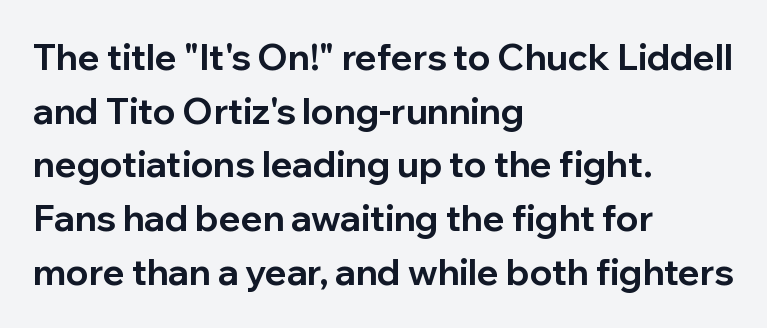
{"serif": "no", "italic": "no", "bold": "yes", "weight": "bold", "width": "normal", "stroke_contrast": "low", "x_height": "medium", "monospaced": "no", "underline": "no", "align": "left", "line_spacing": "normal", "line_spacing_ratio": 1.49, "letter_spacing": "normal", "letter_spacing_em": 0.0, "glyph_px": 36}
